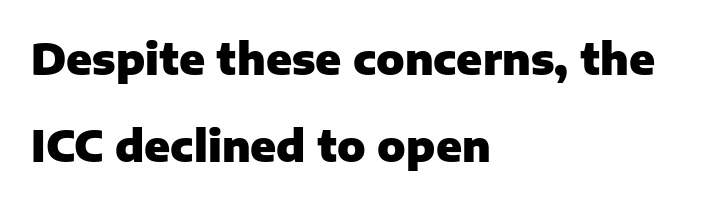
Q: Is the text bold? A: Yes.
Q: Is the text italic (slanted)? A: No, it is upright.
Q: Is the typeface a serif or a sans-serif typeface? A: Sans-serif.
Q: Is the text underlined? A: No.
Q: How is the paragraph aligned? A: Left-aligned.
Q: Is the spacing between letters normal or unusually wide? A: Normal.
Q: Is the spacing between lines tight, normal or loose? A: Loose.
Q: Width (condensed, normal, or wide)? A: Normal.
Q: Stroke contrast? A: Low.
Q: x-height? A: Medium.
Q: Monospaced? A: No.
